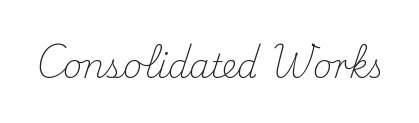
{"serif": "yes", "bold": "no", "weight": "light", "width": "normal", "stroke_contrast": "medium", "x_height": "small", "monospaced": "no", "underline": "no", "letter_spacing": "normal", "letter_spacing_em": 0.0, "glyph_px": 33}
